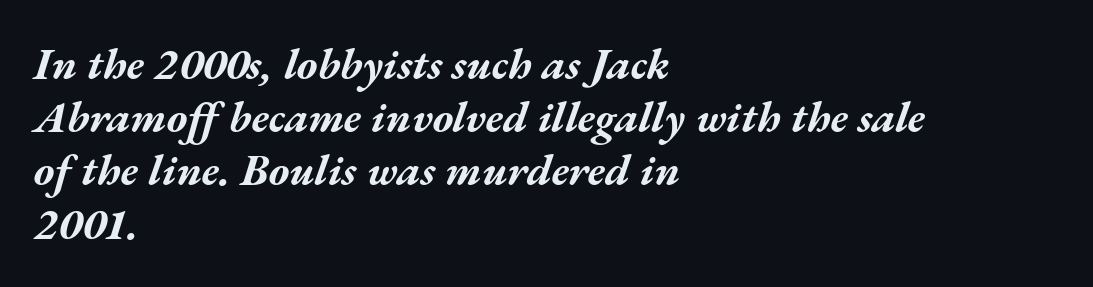
{"italic": "yes", "lean": "right", "slant_degrees": 17, "bold": "yes", "weight": "bold", "width": "wide", "stroke_contrast": "medium", "x_height": "medium", "monospaced": "no", "underline": "no", "align": "left", "line_spacing_ratio": 1.21, "letter_spacing": "normal", "letter_spacing_em": 0.0, "glyph_px": 44}
